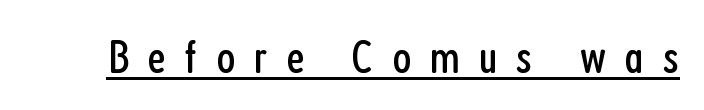
The image shows 49 px regular-weight, condensed sans-serif type, upright; set unusually wide letter spacing (+0.38 em), underlined; low stroke contrast and a medium x-height.
